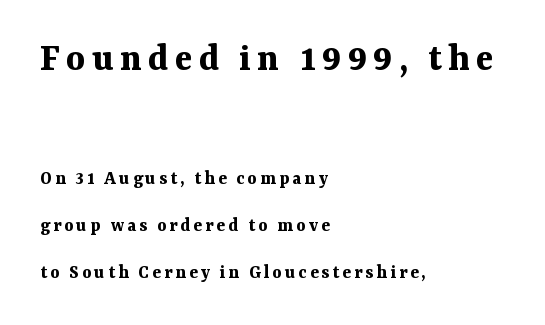
{"serif": "yes", "italic": "no", "bold": "yes", "weight": "bold", "width": "normal", "stroke_contrast": "medium", "x_height": "medium", "monospaced": "no", "underline": "no", "align": "left", "line_spacing": "loose", "line_spacing_ratio": 2.35, "larger_block": "first", "size_ratio": 2.05, "glyph_px": 41}
